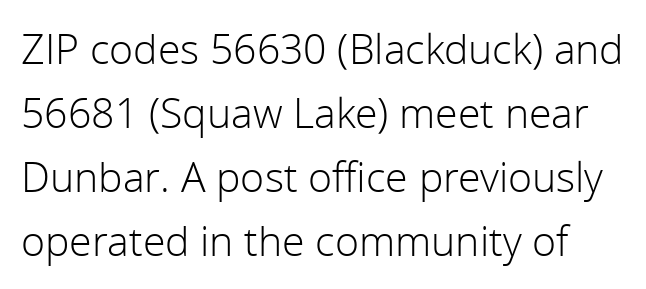
The image shows 41 px light sans-serif type, upright; set normal line spacing (1.56x), normal letter spacing, not underlined; low stroke contrast and a medium x-height.
